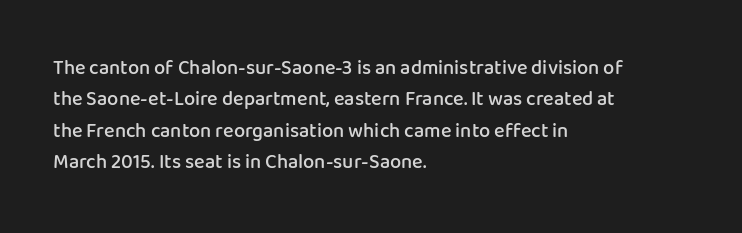
The image shows 20 px text type, upright; set left-aligned, normal line spacing (1.57x), normal letter spacing, not underlined.
